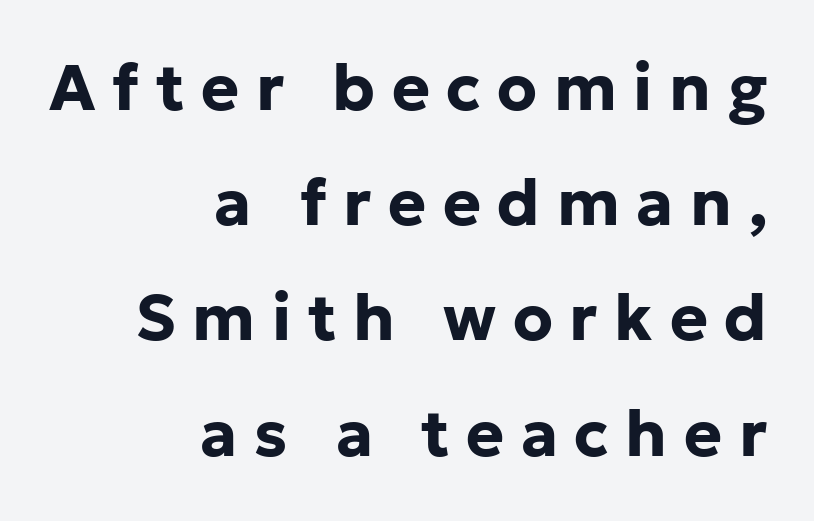
Visually the block forms a straight wall on the right and a jagged coastline on the left. Think of a printed novel: that variable character pitch is what you see here. A typesetter would mark this as roman, not italic. What stands out about the letter spacing? Its width — letters are far apart.
